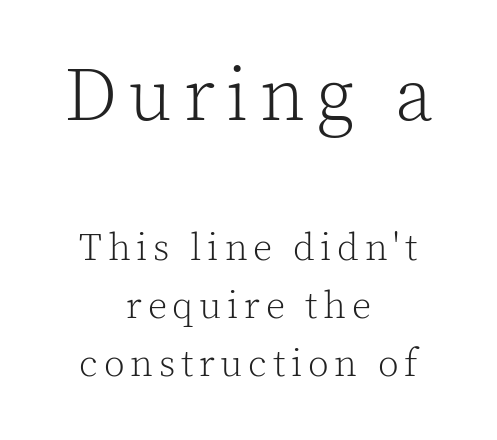
The passage shown is not underscored anywhere. Summary of vertical rhythm: regular, with standard interline spacing. You get the large type first, then a drop to smaller type. The font's upright variant was chosen for this text. The rendering shows small feet on the letterforms — a serif design.
